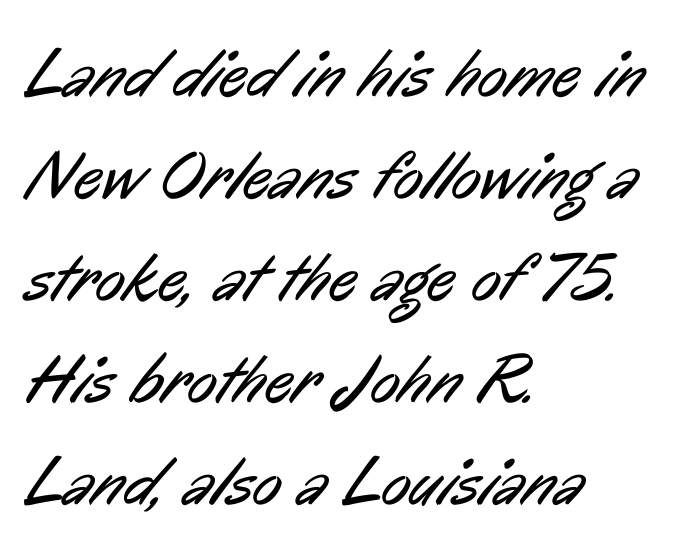
Is this a sans? Yes — the strokes have no serifs. Underline: absent. Compared with a centered layout, this one pins lines to the left instead. Evenly set lines give the paragraph a standard silhouette.
